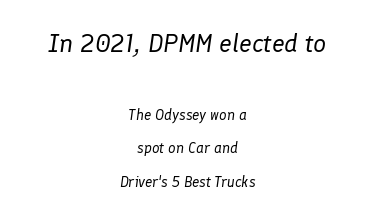
The image shows 26 px text type, italic (leaning right); set centered, loose line spacing (2.21x), normal letter spacing, not underlined; the first (top) block is 1.73x larger.
